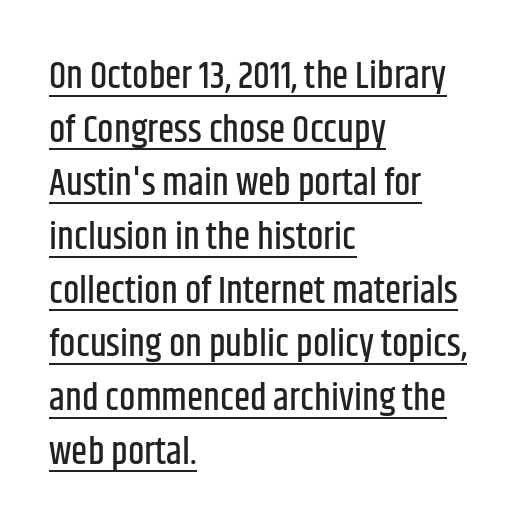
The image shows 37 px condensed sans-serif type, upright; set left-aligned, normal line spacing (1.45x), normal letter spacing, underlined; low stroke contrast and a large x-height.
